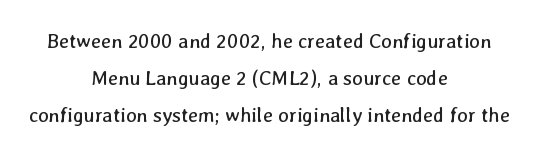
The image shows 20 px text type; set centered, line spacing 1.85x, normal letter spacing, not underlined.
